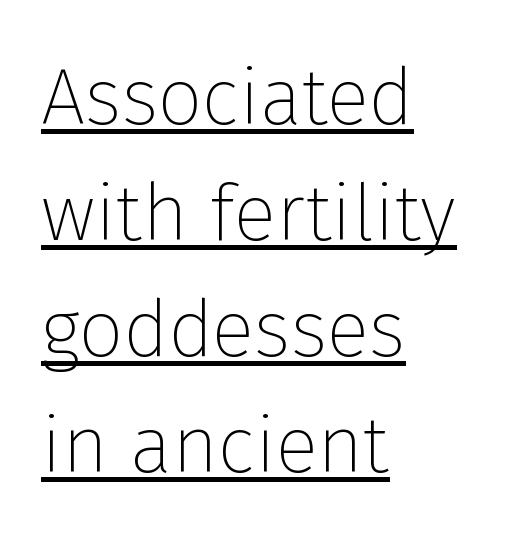
{"serif": "no", "italic": "no", "bold": "no", "weight": "thin", "width": "normal", "stroke_contrast": "low", "x_height": "medium", "monospaced": "no", "underline": "yes", "align": "left", "line_spacing": "normal", "line_spacing_ratio": 1.47, "letter_spacing": "normal", "letter_spacing_em": 0.0, "glyph_px": 79}
